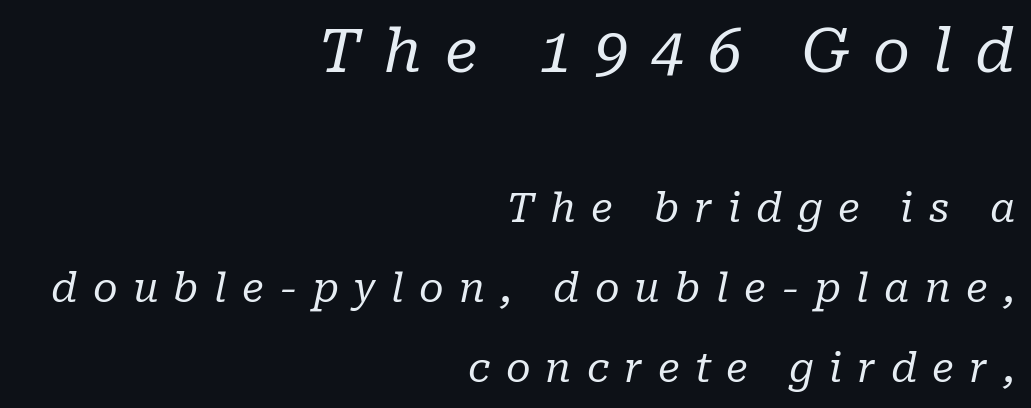
{"serif": "yes", "italic": "yes", "lean": "right", "slant_degrees": 10, "bold": "no", "weight": "regular", "width": "normal", "stroke_contrast": "low", "x_height": "medium", "monospaced": "no", "underline": "no", "align": "right", "line_spacing": "loose", "line_spacing_ratio": 2.0, "letter_spacing": "wide", "letter_spacing_em": 0.38, "larger_block": "first", "size_ratio": 1.5, "glyph_px": 60}
